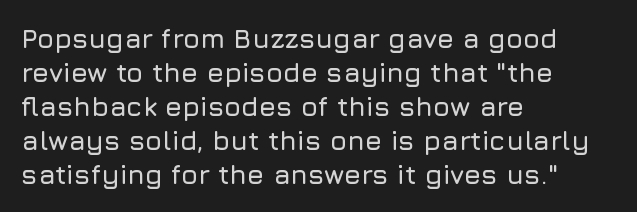
The image shows 27 px text type, upright; set left-aligned, normal line spacing (1.26x), normal letter spacing, not underlined.
